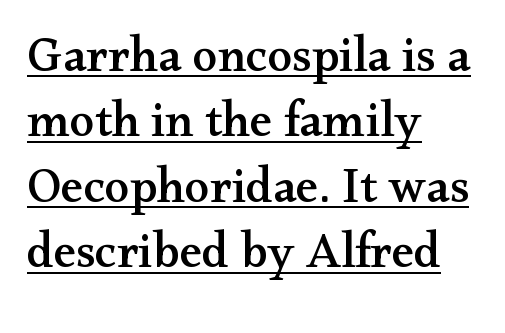
Q: Is the text italic (slanted)? A: No, it is upright.
Q: Is the typeface a serif or a sans-serif typeface? A: Serif.
Q: Is the text underlined? A: Yes.
Q: How is the paragraph aligned? A: Left-aligned.
Q: Is the spacing between letters normal or unusually wide? A: Normal.
Q: Is the spacing between lines tight, normal or loose? A: Normal.
Q: Width (condensed, normal, or wide)? A: Wide.
Q: Stroke contrast? A: Medium.
Q: x-height? A: Small.
Q: Monospaced? A: No.
